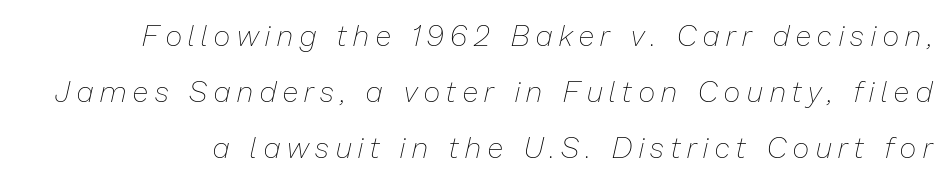
Q: Is the text bold? A: No.
Q: Is the text italic (slanted)? A: Yes, it leans right by about 13 degrees.
Q: Is the text underlined? A: No.
Q: Is the spacing between letters normal or unusually wide? A: Unusually wide.
Q: Is the spacing between lines tight, normal or loose? A: Loose.
Q: Width (condensed, normal, or wide)? A: Normal.
Q: Stroke contrast? A: Low.
Q: x-height? A: Medium.
Q: Monospaced? A: No.
